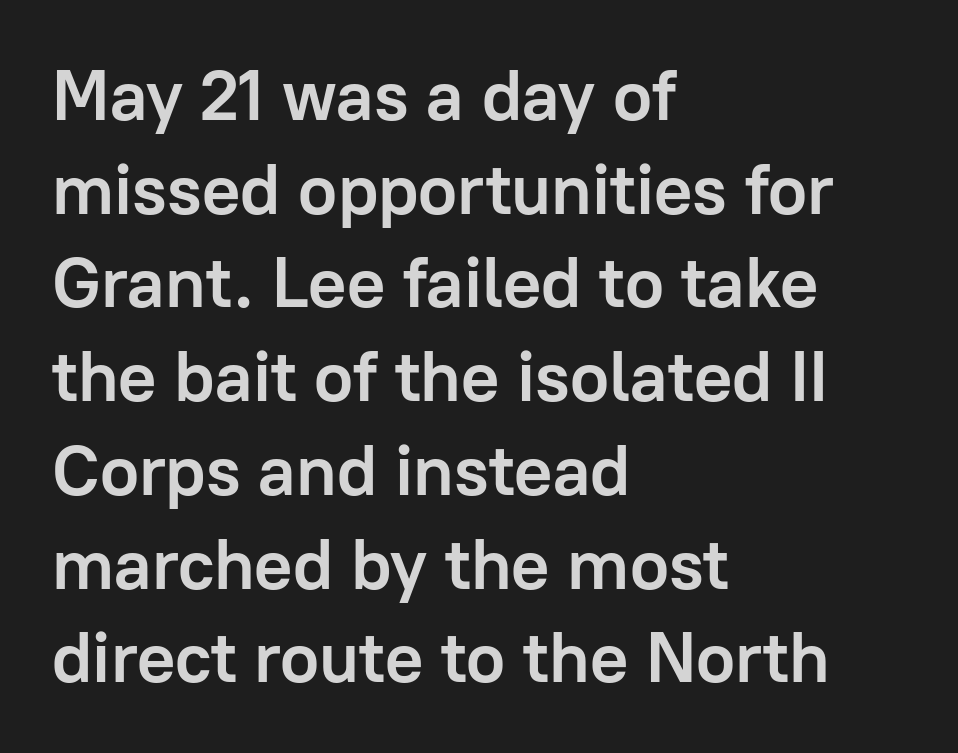
Q: Is the text bold? A: Yes.
Q: Is the text italic (slanted)? A: No, it is upright.
Q: Is the typeface a serif or a sans-serif typeface? A: Sans-serif.
Q: Is the text underlined? A: No.
Q: How is the paragraph aligned? A: Left-aligned.
Q: Is the spacing between letters normal or unusually wide? A: Normal.
Q: Is the spacing between lines tight, normal or loose? A: Normal.
Q: Width (condensed, normal, or wide)? A: Normal.
Q: Stroke contrast? A: Low.
Q: x-height? A: Medium.
Q: Monospaced? A: No.
